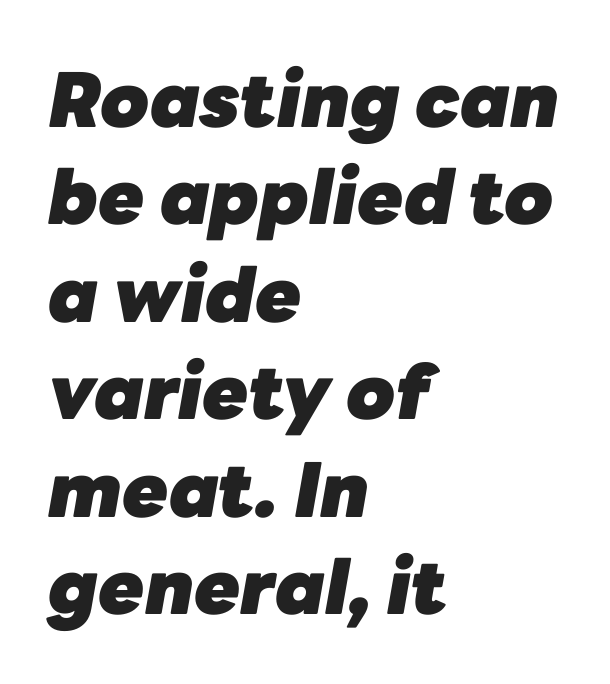
{"italic": "yes", "lean": "right", "slant_degrees": 10, "bold": "yes", "weight": "heavy", "width": "normal", "stroke_contrast": "low", "x_height": "medium", "monospaced": "no", "underline": "no", "align": "left", "line_spacing": "normal", "line_spacing_ratio": 1.3, "letter_spacing": "normal", "letter_spacing_em": 0.0, "glyph_px": 75}
